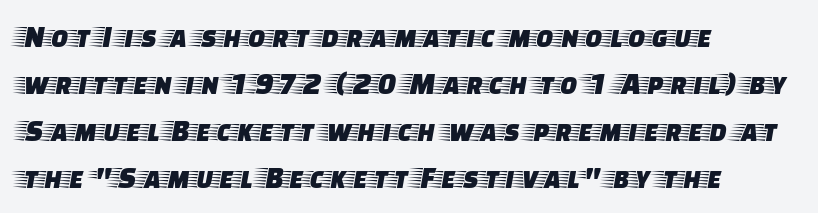
{"serif": "yes", "width": "wide", "stroke_contrast": "low", "x_height": "large", "monospaced": "no", "underline": "no", "align": "left", "line_spacing": "normal", "line_spacing_ratio": 1.47, "letter_spacing": "normal", "letter_spacing_em": 0.0, "glyph_px": 32}
